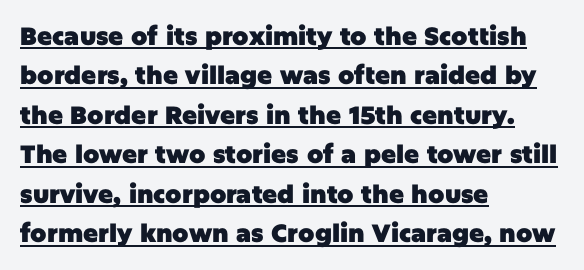
The image shows 25 px bold type, upright; set left-aligned, normal line spacing (1.58x), normal letter spacing, underlined.
